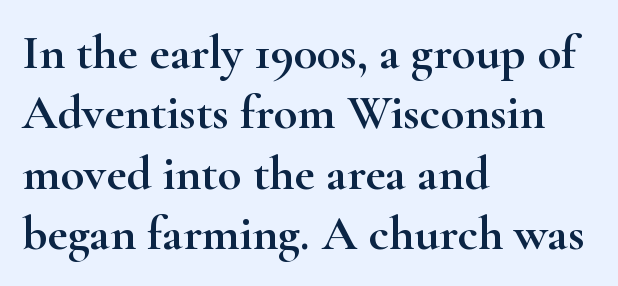
The image shows 49 px wide serif type, upright; set left-aligned, line spacing 1.23x, normal letter spacing, not underlined; high stroke contrast and a small x-height.
